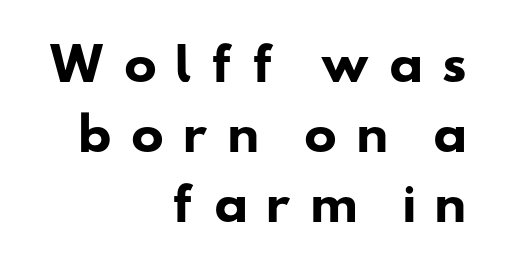
Q: Is the text bold? A: Yes.
Q: Is the typeface a serif or a sans-serif typeface? A: Sans-serif.
Q: Is the text underlined? A: No.
Q: How is the paragraph aligned? A: Right-aligned.
Q: Is the spacing between letters normal or unusually wide? A: Unusually wide.
Q: Is the spacing between lines tight, normal or loose? A: Normal.
Q: Width (condensed, normal, or wide)? A: Wide.
Q: Stroke contrast? A: Low.
Q: x-height? A: Small.
Q: Monospaced? A: No.
